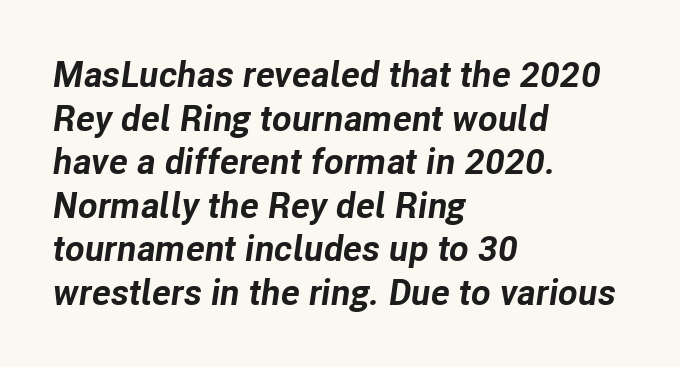
{"italic": "yes", "lean": "right", "slant_degrees": 8, "bold": "yes", "weight": "bold", "width": "normal", "stroke_contrast": "low", "x_height": "medium", "monospaced": "no", "underline": "no", "align": "left", "line_spacing_ratio": 1.21, "letter_spacing": "normal", "letter_spacing_em": 0.0, "glyph_px": 36}
